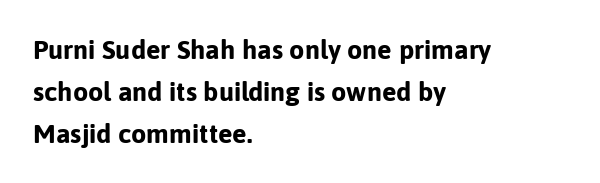
The image shows 27 px bold type, upright; set left-aligned, normal line spacing (1.56x), normal letter spacing, not underlined.
